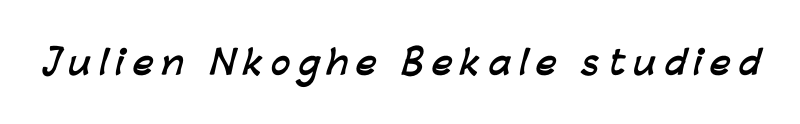
Q: Is the text bold? A: Yes.
Q: Is the typeface a serif or a sans-serif typeface? A: Sans-serif.
Q: Is the text underlined? A: No.
Q: Is the spacing between letters normal or unusually wide? A: Unusually wide.
Q: Width (condensed, normal, or wide)? A: Normal.
Q: Stroke contrast? A: Low.
Q: x-height? A: Medium.
Q: Monospaced? A: No.
